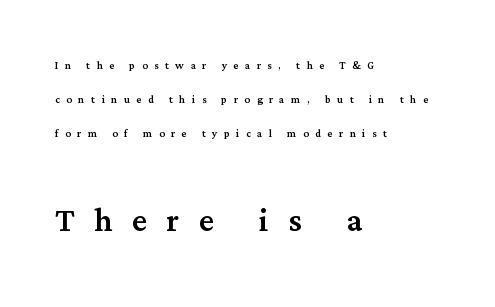
Underline: absent. Every row of glyphs begins at an identical x-position on the left. Caption: upper text group reduced, lower text group enlarged. There is plenty of visible air inserted between adjacent glyphs. Summary of vertical rhythm: relaxed, with wide interline spacing.
